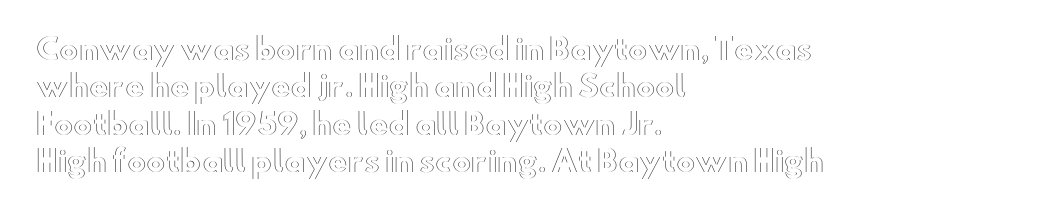
Does extra space separate the letters? No, they use regular spacing. Character widths vary here, with narrow letters taking less room than wide ones. The letters stand upright; this is a roman face. Horizontal alignment here is leftward, the default for most running prose. Leading: standard. The specimen omits any rule beneath the text block's lines.
